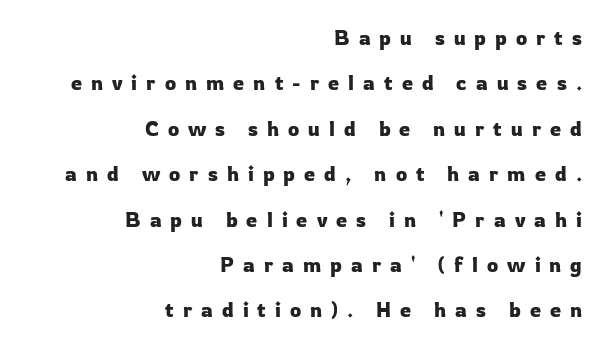
{"italic": "no", "underline": "no", "align": "right", "line_spacing": "loose", "line_spacing_ratio": 2.27, "letter_spacing": "wide", "letter_spacing_em": 0.45, "glyph_px": 20}
